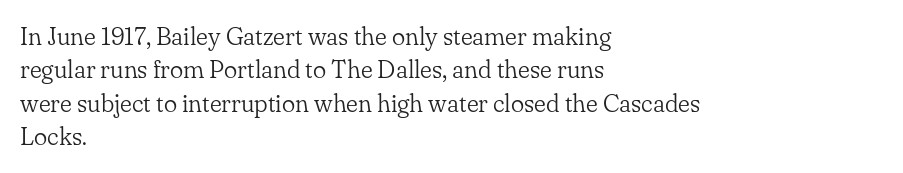
The image shows 25 px text type, upright; set left-aligned, normal line spacing (1.34x), normal letter spacing, not underlined.
